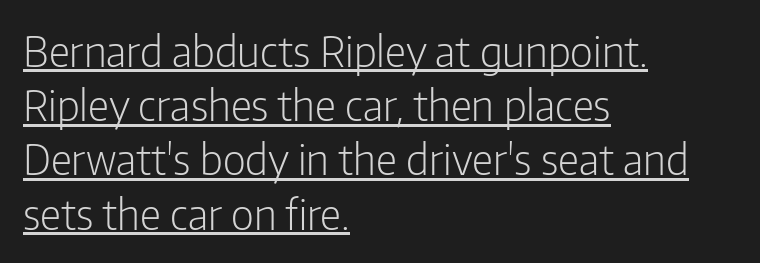
{"serif": "no", "italic": "no", "bold": "no", "weight": "light", "width": "condensed", "stroke_contrast": "low", "x_height": "medium", "monospaced": "no", "underline": "yes", "align": "left", "line_spacing": "normal", "line_spacing_ratio": 1.29, "letter_spacing": "normal", "letter_spacing_em": 0.0, "glyph_px": 42}
